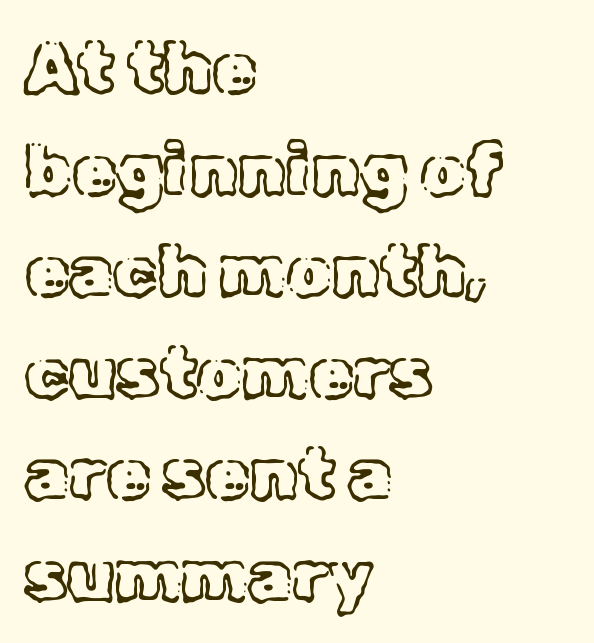
{"italic": "no", "width": "normal", "x_height": "medium", "monospaced": "no", "underline": "no", "align": "left", "line_spacing": "normal", "line_spacing_ratio": 1.43, "letter_spacing": "normal", "letter_spacing_em": 0.0, "glyph_px": 71}
